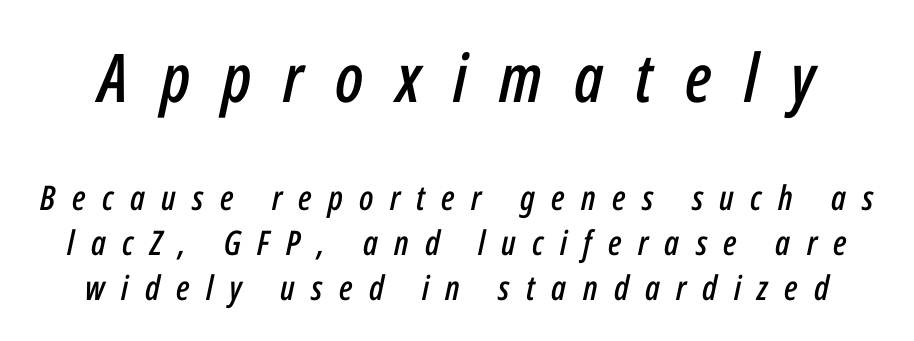
{"italic": "yes", "lean": "right", "slant_degrees": 12, "width": "condensed", "stroke_contrast": "low", "x_height": "medium", "monospaced": "no", "underline": "no", "line_spacing": "normal", "line_spacing_ratio": 1.33, "letter_spacing": "wide", "letter_spacing_em": 0.48, "larger_block": "first", "size_ratio": 1.97, "glyph_px": 67}
